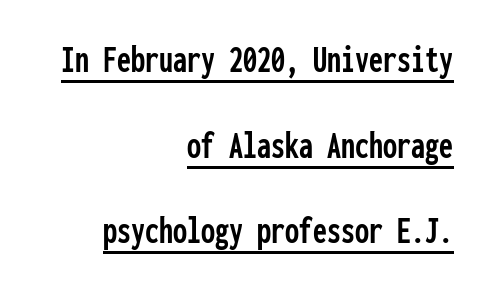
The image shows 40 px condensed sans-serif type, upright, monospaced; set right-aligned, loose line spacing (2.14x), normal letter spacing, underlined; low stroke contrast and a medium x-height.
